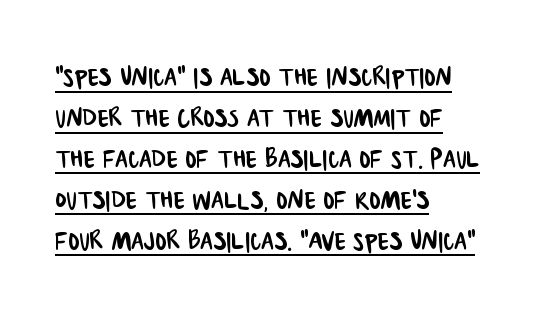
The passage shown is typed in a proportional face where columns would drift. The letterforms sit shoulder to shoulder at normal distance. A baseline rule has been typeset under these characters. Check where the strokes stop: nothing finishes them off — pure sans. A student would call this left alignment; a typographer would say flush left, rag right.
